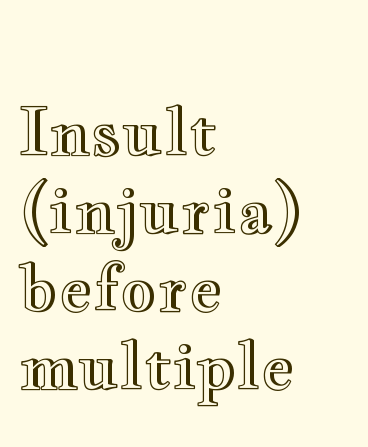
Observe the ordinary spacing: letters are neighbours, not strangers. Clear beneath every line of the passage. A student would call this left alignment; a typographer would say flush left, rag right. If you drew a line through each stem, it would be perfectly vertical.
